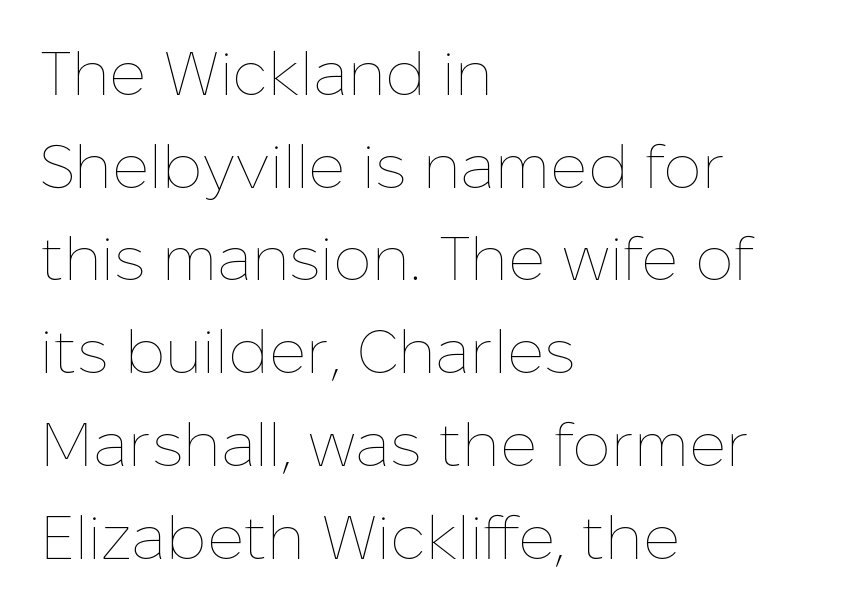
Q: Is the text bold? A: No.
Q: Is the text italic (slanted)? A: No, it is upright.
Q: Is the text underlined? A: No.
Q: How is the paragraph aligned? A: Left-aligned.
Q: Is the spacing between letters normal or unusually wide? A: Normal.
Q: Is the spacing between lines tight, normal or loose? A: Normal.
Q: Width (condensed, normal, or wide)? A: Normal.
Q: Stroke contrast? A: Low.
Q: x-height? A: Medium.
Q: Monospaced? A: No.
